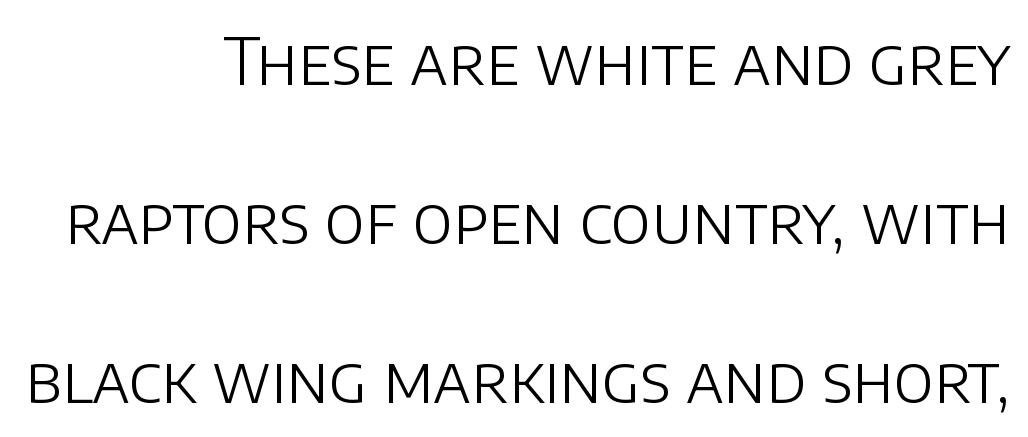
Quick note: not italic, upright. The words here are not underlined. These glyphs show unthickened strokes, regular width or finer. The passage shown stacks its lines with a broad gap. Words appear dense and cohesive because spacing is normal. The letters advance in unequal steps, a hallmark of proportional type.
